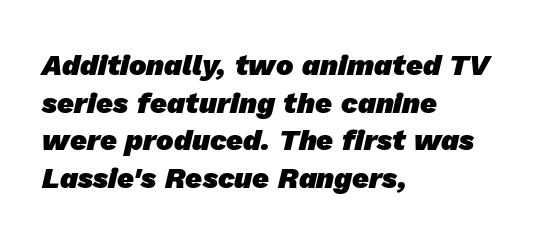
Q: Is the text bold? A: Yes.
Q: Is the typeface a serif or a sans-serif typeface? A: Sans-serif.
Q: Is the text underlined? A: No.
Q: How is the paragraph aligned? A: Left-aligned.
Q: Is the spacing between letters normal or unusually wide? A: Normal.
Q: Is the spacing between lines tight, normal or loose? A: Normal.
Q: Width (condensed, normal, or wide)? A: Normal.
Q: Stroke contrast? A: Low.
Q: x-height? A: Medium.
Q: Monospaced? A: No.
